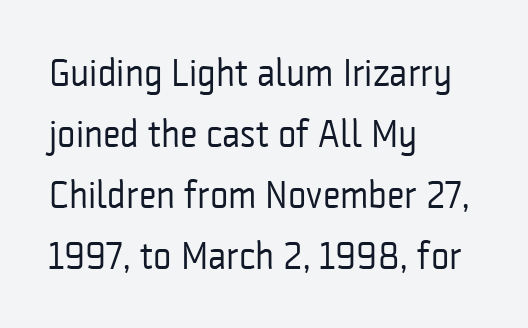
{"serif": "no", "italic": "no", "bold": "no", "weight": "regular", "width": "condensed", "stroke_contrast": "low", "x_height": "medium", "monospaced": "no", "underline": "no", "align": "left", "line_spacing": "normal", "line_spacing_ratio": 1.56, "letter_spacing": "normal", "letter_spacing_em": 0.0, "glyph_px": 39}
